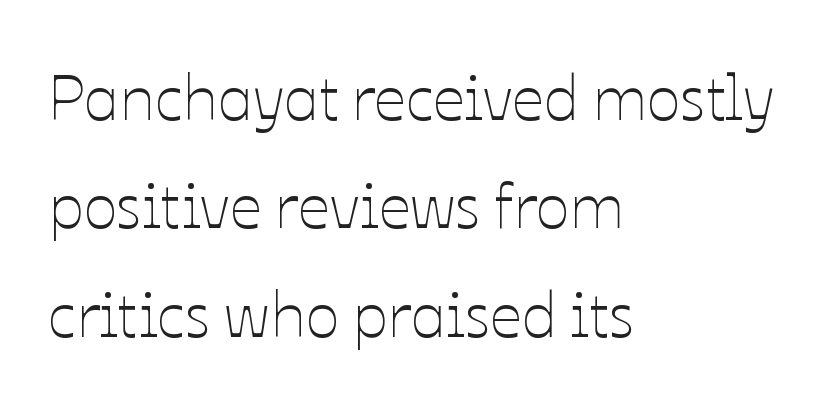
Q: Is the text bold? A: No.
Q: Is the text italic (slanted)? A: No, it is upright.
Q: Is the text underlined? A: No.
Q: How is the paragraph aligned? A: Left-aligned.
Q: Is the spacing between letters normal or unusually wide? A: Normal.
Q: Width (condensed, normal, or wide)? A: Normal.
Q: Stroke contrast? A: Low.
Q: x-height? A: Medium.
Q: Monospaced? A: No.
